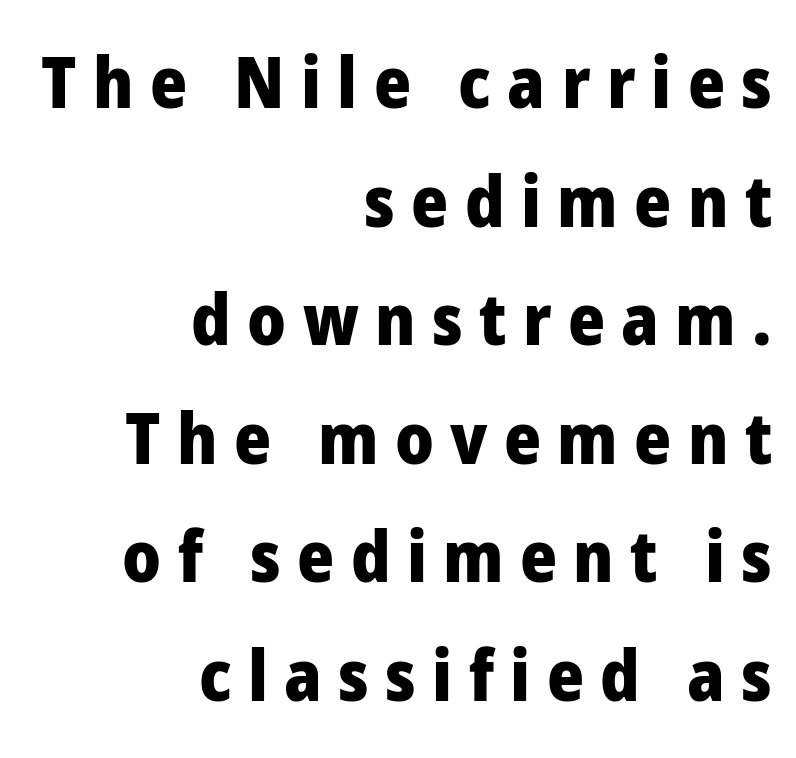
The image shows 71 px heavy sans-serif type, upright; set right-aligned, normal line spacing (1.67x), unusually wide letter spacing (+0.23 em), not underlined; low stroke contrast and a medium x-height.
